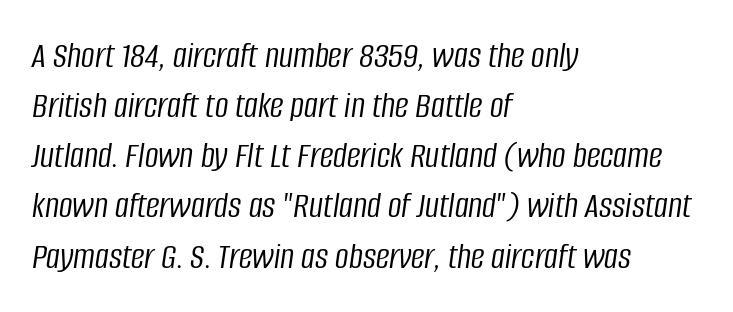
{"italic": "yes", "lean": "right", "slant_degrees": 8, "bold": "no", "weight": "light", "width": "condensed", "stroke_contrast": "low", "x_height": "large", "monospaced": "no", "underline": "no", "align": "left", "line_spacing": "normal", "line_spacing_ratio": 1.32, "letter_spacing": "normal", "letter_spacing_em": 0.0, "glyph_px": 38}
